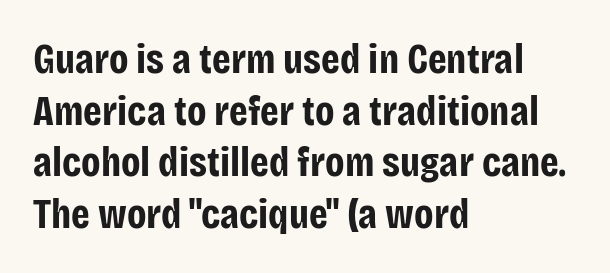
{"serif": "no", "italic": "no", "bold": "yes", "weight": "bold", "width": "condensed", "stroke_contrast": "low", "x_height": "large", "monospaced": "no", "underline": "no", "align": "left", "line_spacing_ratio": 1.23, "letter_spacing": "normal", "letter_spacing_em": 0.0, "glyph_px": 42}
